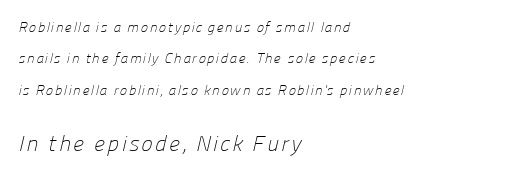
The text block is weighted toward the left margin, trailing off unevenly rightward. Letters rest on an invisible, unmarked baseline. If you measured baseline to baseline, you'd find a long distance. Stroke mass is kept to a normal reading level or below. Note: smaller setting up top, larger setting below.
